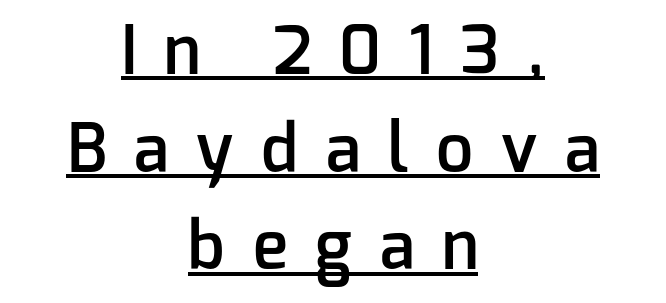
The sample's only ornament is a line tracing under the words. Someone cranked the tracking dial way up on this one. A sans-serif font was chosen for this passage. Line starts and ends both wander, symmetrically. The letters advance in unequal steps, a hallmark of proportional type. Summary of vertical rhythm: regular, with standard interline spacing.
